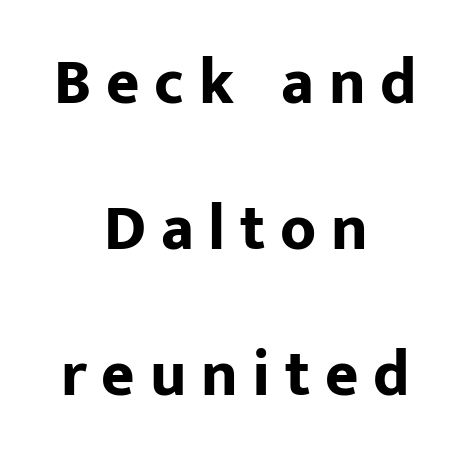
{"serif": "no", "italic": "no", "bold": "yes", "weight": "bold", "width": "normal", "stroke_contrast": "low", "x_height": "medium", "monospaced": "no", "underline": "no", "align": "center", "line_spacing": "loose", "line_spacing_ratio": 2.28, "letter_spacing": "wide", "letter_spacing_em": 0.23, "glyph_px": 64}
